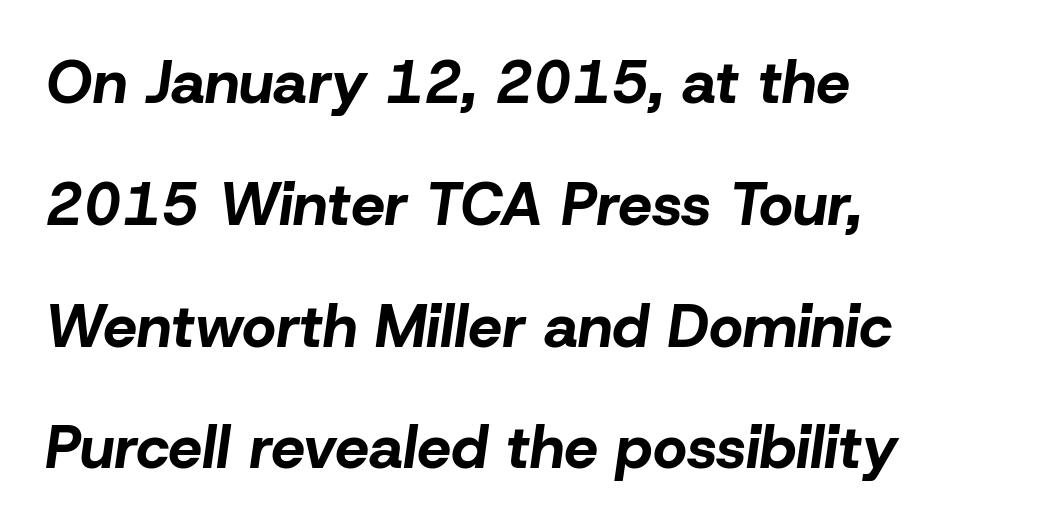
Is this a fixed-width face? No — the glyphs have proportional, varying widths. What stands out about the letter spacing? Nothing — it is the standard amount. Widely set lines give the paragraph a tall, airy silhouette. Italic: yes, the glyphs are oblique. In terms of weight, the rendering is a true, heavy bold.
